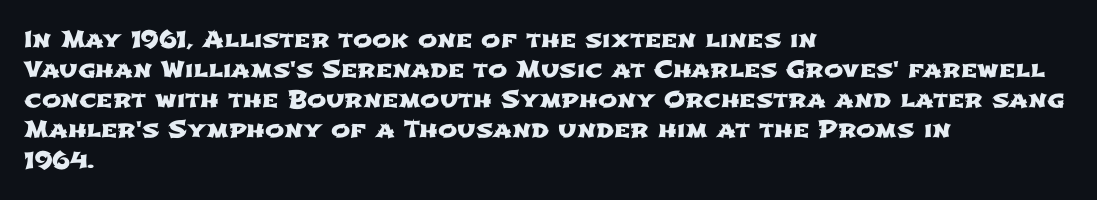
{"underline": "no", "align": "left", "line_spacing": "normal", "line_spacing_ratio": 1.31, "letter_spacing": "normal", "letter_spacing_em": 0.0, "glyph_px": 23}
